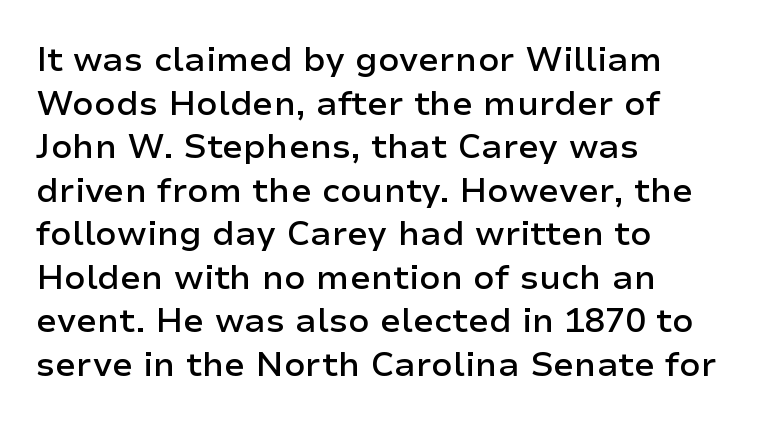
{"serif": "no", "italic": "no", "bold": "semi", "weight": "semibold", "width": "normal", "stroke_contrast": "low", "x_height": "medium", "monospaced": "no", "underline": "no", "align": "left", "line_spacing": "normal", "line_spacing_ratio": 1.28, "letter_spacing": "normal", "letter_spacing_em": 0.0, "glyph_px": 34}
